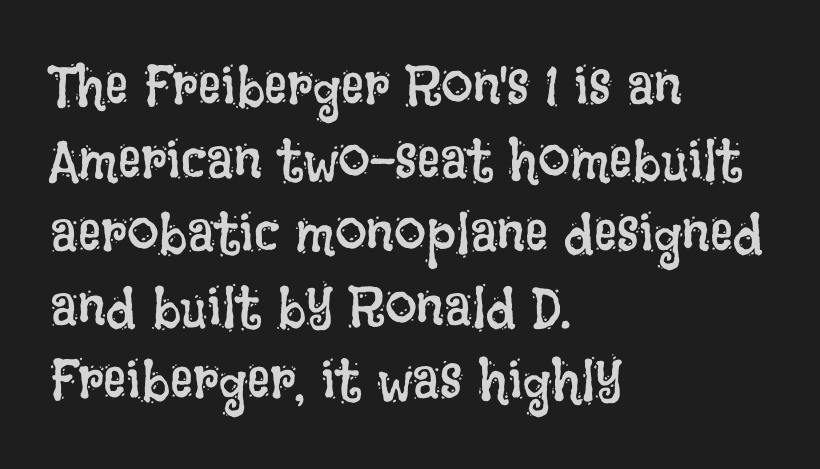
Think of a printed novel: that variable character pitch is what you see here. The specimen reads as upright at a glance. The designer left line spacing at the default. Inter-character spacing is left at the font's built-in metrics. These lines stack with their left ends in a neat column.
